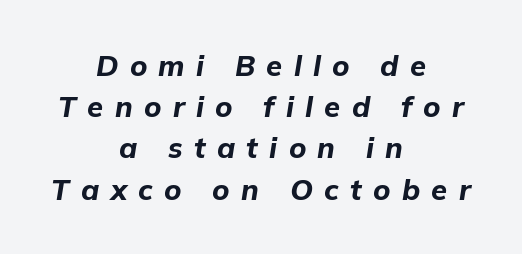
{"italic": "yes", "lean": "right", "slant_degrees": 9, "bold": "yes", "weight": "bold", "width": "normal", "stroke_contrast": "low", "x_height": "medium", "monospaced": "no", "underline": "no", "align": "center", "line_spacing": "normal", "line_spacing_ratio": 1.42, "letter_spacing": "wide", "letter_spacing_em": 0.39, "glyph_px": 29}
